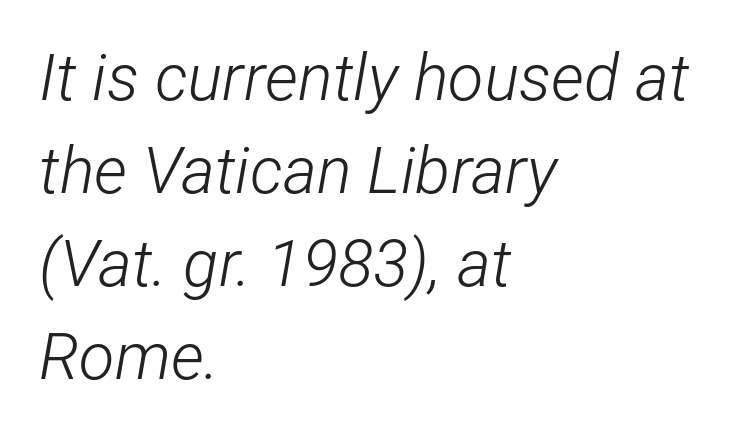
Q: Is the text bold? A: No.
Q: Is the text italic (slanted)? A: Yes, it leans right by about 12 degrees.
Q: Is the text underlined? A: No.
Q: How is the paragraph aligned? A: Left-aligned.
Q: Is the spacing between letters normal or unusually wide? A: Normal.
Q: Is the spacing between lines tight, normal or loose? A: Normal.
Q: Width (condensed, normal, or wide)? A: Condensed.
Q: Stroke contrast? A: Low.
Q: x-height? A: Medium.
Q: Monospaced? A: No.
